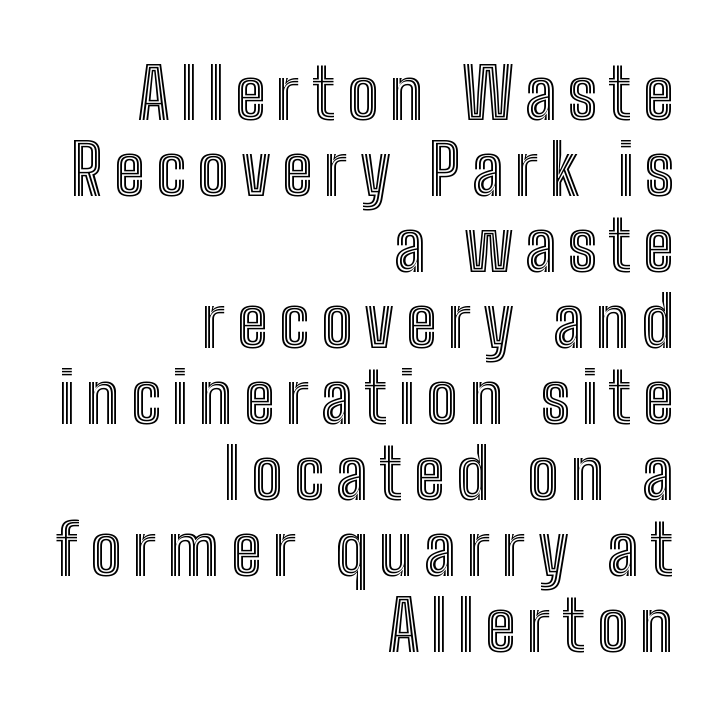
This sample uses an upright cut, with every glyph sitting square on the baseline. The paragraph shown leans on its right margin. Reading down the column, the eye jumps only a short way to each next line. Honestly, there is no underline to notice here at all.
